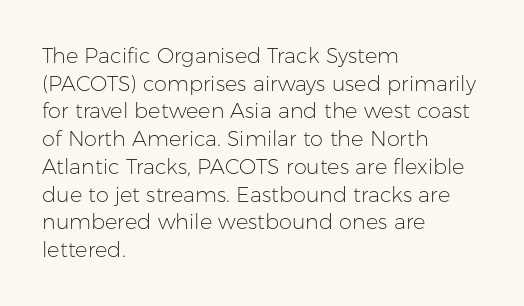
Q: Is the text bold? A: No.
Q: Is the text italic (slanted)? A: No, it is upright.
Q: Is the text underlined? A: No.
Q: How is the paragraph aligned? A: Left-aligned.
Q: Is the spacing between letters normal or unusually wide? A: Normal.
Q: Is the spacing between lines tight, normal or loose? A: Normal.
